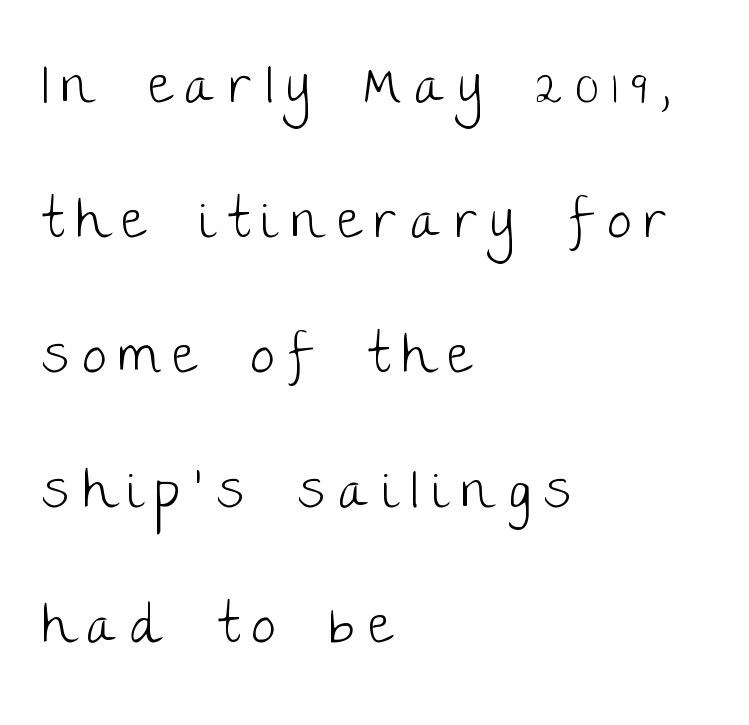
Font category for this specimen: sans-serif. Airy leading. Stroke thickness stays within the range of a standard reading face or lighter. The ragged edge is on the right, which tells us the setting is flush left. Nope, not italic — everything's standing straight.
